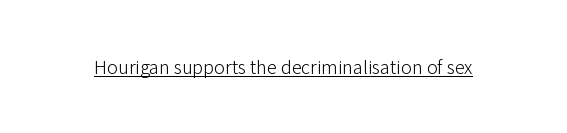
{"italic": "no", "bold": "no", "underline": "yes", "letter_spacing": "normal", "letter_spacing_em": 0.0, "glyph_px": 20}
